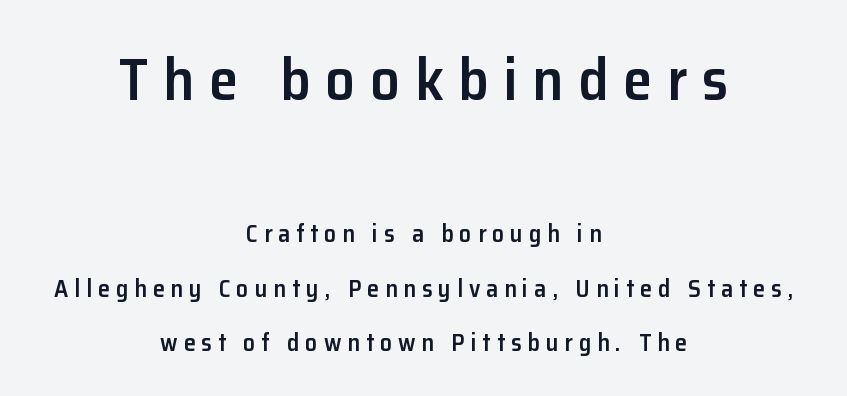
Q: Is the text bold? A: Semi-bold.
Q: Is the text italic (slanted)? A: No, it is upright.
Q: Is the typeface a serif or a sans-serif typeface? A: Sans-serif.
Q: Is the text underlined? A: No.
Q: How is the paragraph aligned? A: Centered.
Q: Is the spacing between letters normal or unusually wide? A: Unusually wide.
Q: Is the spacing between lines tight, normal or loose? A: Loose.
Q: Which block of text is set in a larger size, the first (top) or the second (bottom)? A: The first (top) one.
Q: Width (condensed, normal, or wide)? A: Normal.
Q: Stroke contrast? A: Low.
Q: x-height? A: Medium.
Q: Monospaced? A: No.
